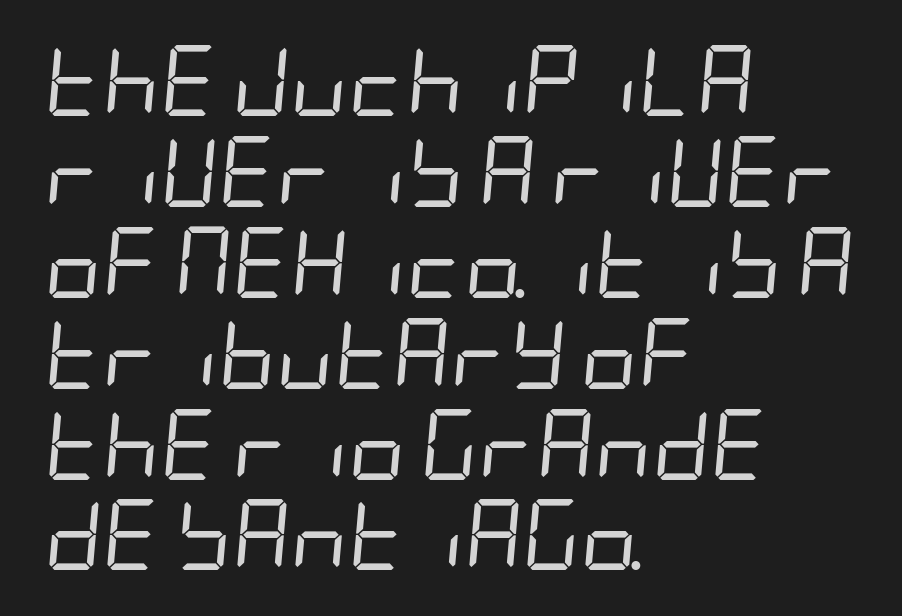
The image shows 71 px regular-weight, condensed type, italic (leaning right); set left-aligned, normal line spacing (1.28x), normal letter spacing, not underlined; low stroke contrast and a large x-height.
